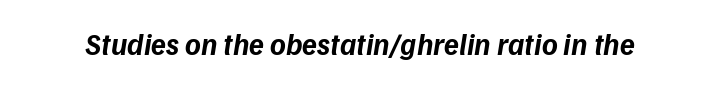
The image shows 30 px bold type, italic (leaning right); set normal letter spacing, not underlined; low stroke contrast and a medium x-height.
